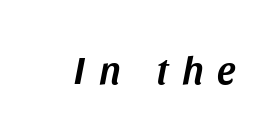
{"italic": "yes", "lean": "right", "slant_degrees": 11, "width": "normal", "stroke_contrast": "medium", "x_height": "large", "monospaced": "no", "underline": "no", "letter_spacing": "wide", "letter_spacing_em": 0.36, "glyph_px": 39}
